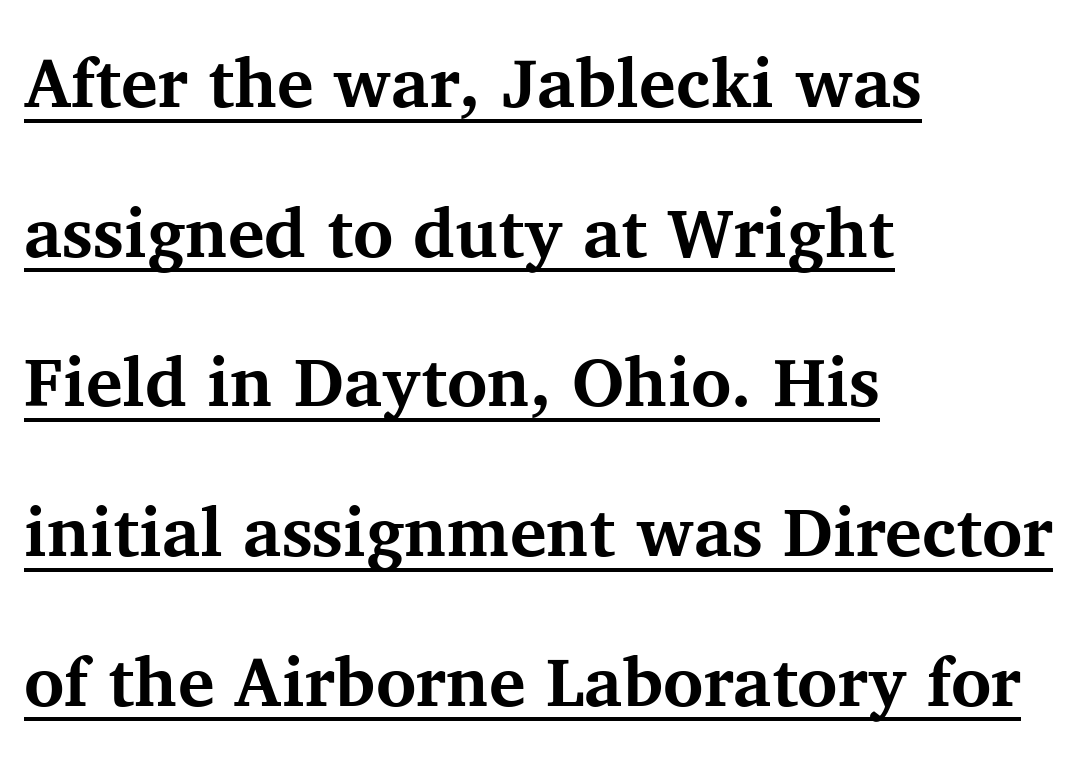
This sample carries an underscore along the baseline area. Left-aligned paragraph, ragged on the right. The block of text is sparse from top to bottom, with ample space between rows. Every stem runs plumb, perpendicular to the baseline. Plenty of ink on the page — the face is bold.
